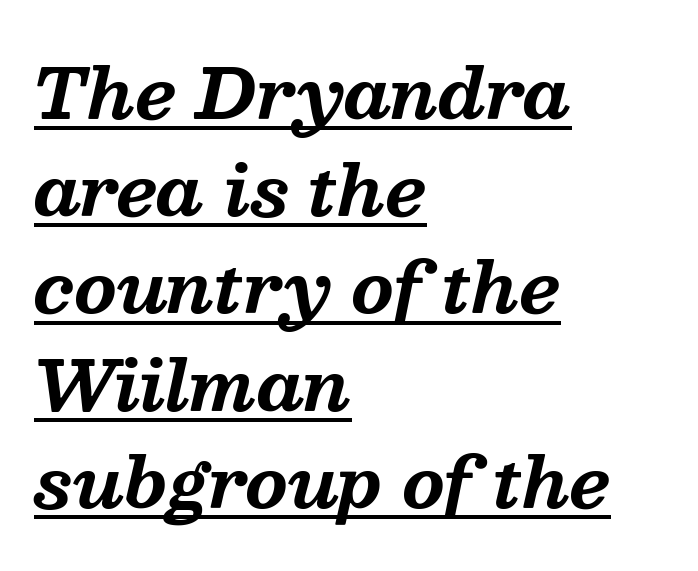
Q: Is the text bold? A: Yes.
Q: Is the text italic (slanted)? A: Yes, it leans right by about 13 degrees.
Q: Is the typeface a serif or a sans-serif typeface? A: Serif.
Q: Is the text underlined? A: Yes.
Q: How is the paragraph aligned? A: Left-aligned.
Q: Is the spacing between letters normal or unusually wide? A: Normal.
Q: Is the spacing between lines tight, normal or loose? A: Normal.
Q: Width (condensed, normal, or wide)? A: Normal.
Q: Stroke contrast? A: Medium.
Q: x-height? A: Medium.
Q: Monospaced? A: No.
